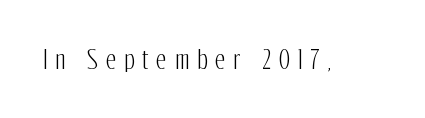
The image shows 25 px text type, upright; set unusually wide letter spacing (+0.32 em), not underlined.
